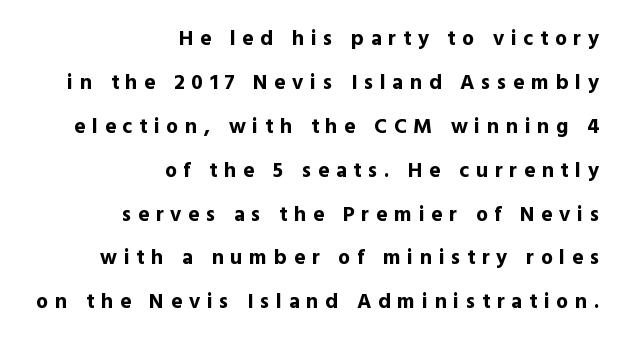
The image shows 21 px bold type, upright; set right-aligned, loose line spacing (2.09x), unusually wide letter spacing (+0.32 em), not underlined.
